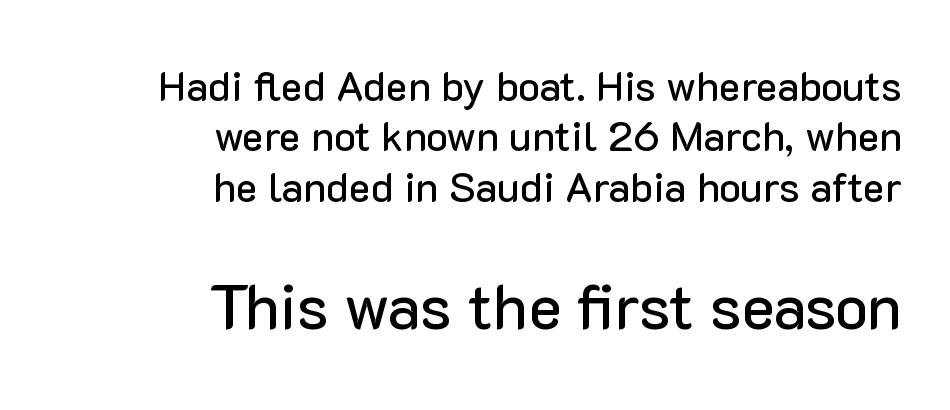
There is no visible air inserted between adjacent glyphs. Reading down the block, your eye finds every line finishing at a fixed right position. Descender tails drop into unmarked territory. These lines are rendered in a variable-pitch font.
